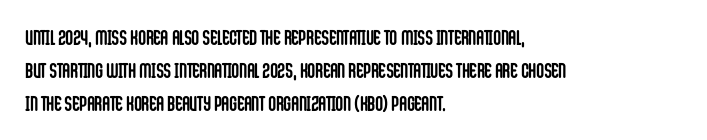
The image shows 21 px bold type, upright; set left-aligned, normal line spacing (1.57x), normal letter spacing, not underlined.
